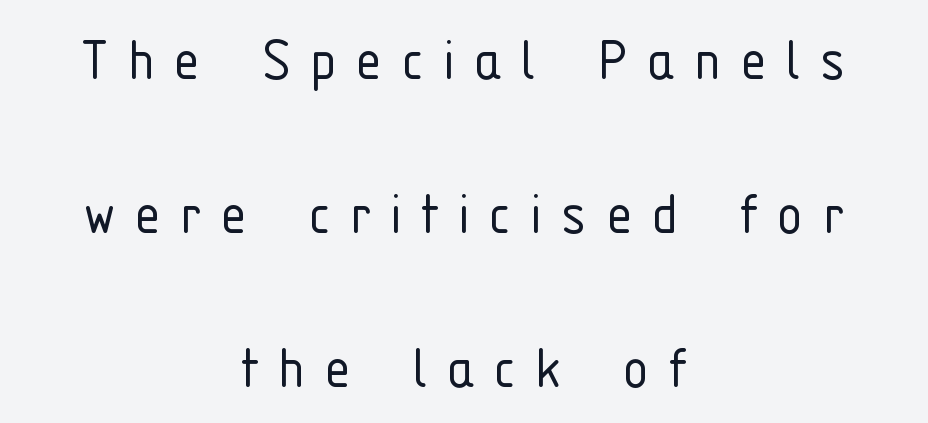
Q: Is the text bold? A: No.
Q: Is the text italic (slanted)? A: No, it is upright.
Q: Is the typeface a serif or a sans-serif typeface? A: Sans-serif.
Q: Is the text underlined? A: No.
Q: How is the paragraph aligned? A: Centered.
Q: Is the spacing between letters normal or unusually wide? A: Unusually wide.
Q: Is the spacing between lines tight, normal or loose? A: Loose.
Q: Width (condensed, normal, or wide)? A: Condensed.
Q: Stroke contrast? A: Low.
Q: x-height? A: Medium.
Q: Monospaced? A: No.
